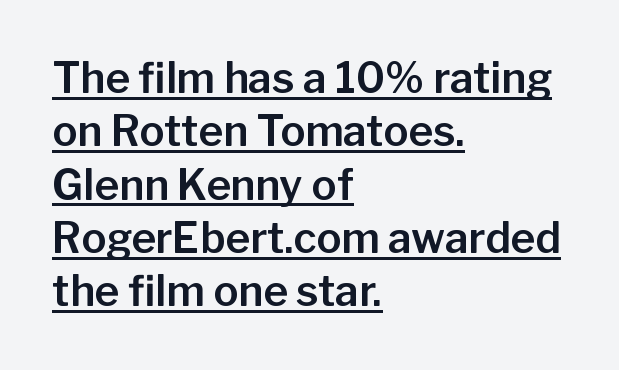
Q: Is the text italic (slanted)? A: No, it is upright.
Q: Is the typeface a serif or a sans-serif typeface? A: Sans-serif.
Q: Is the text underlined? A: Yes.
Q: How is the paragraph aligned? A: Left-aligned.
Q: Is the spacing between letters normal or unusually wide? A: Normal.
Q: Is the spacing between lines tight, normal or loose? A: Normal.
Q: Width (condensed, normal, or wide)? A: Normal.
Q: Stroke contrast? A: Low.
Q: x-height? A: Medium.
Q: Monospaced? A: No.
